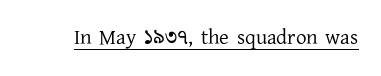
{"italic": "no", "bold": "no", "underline": "yes", "letter_spacing": "normal", "letter_spacing_em": 0.0, "glyph_px": 21}
